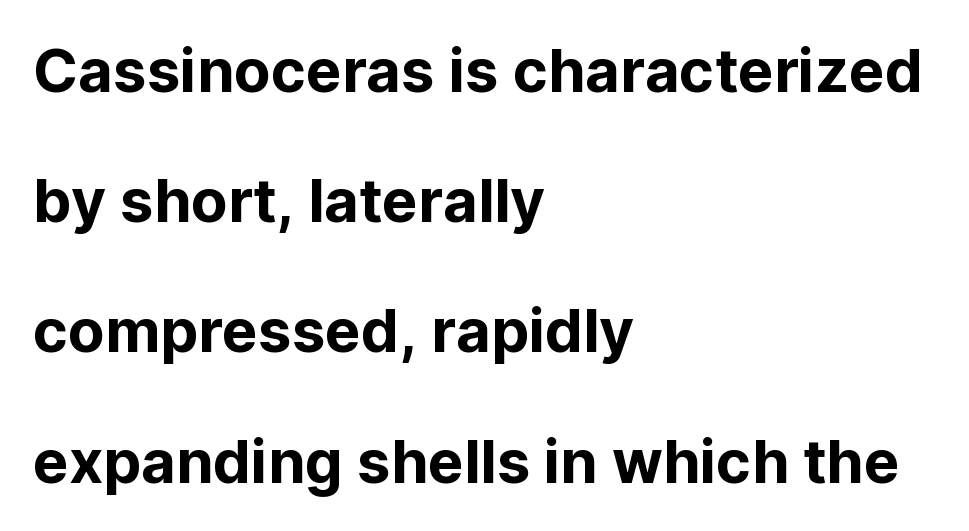
Q: Is the text italic (slanted)? A: No, it is upright.
Q: Is the typeface a serif or a sans-serif typeface? A: Sans-serif.
Q: Is the text underlined? A: No.
Q: How is the paragraph aligned? A: Left-aligned.
Q: Is the spacing between letters normal or unusually wide? A: Normal.
Q: Is the spacing between lines tight, normal or loose? A: Loose.
Q: Width (condensed, normal, or wide)? A: Normal.
Q: Stroke contrast? A: Low.
Q: x-height? A: Medium.
Q: Monospaced? A: No.
